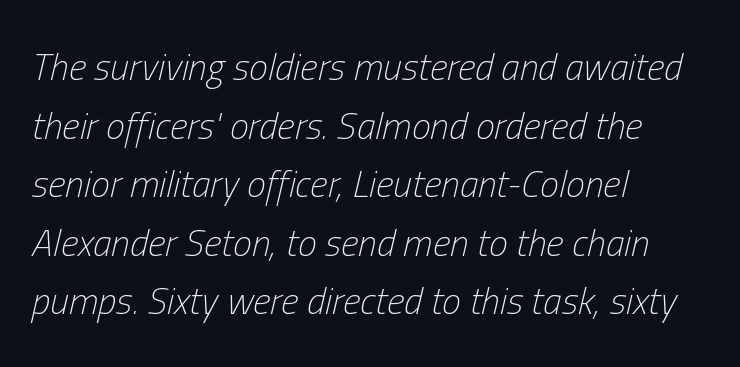
Q: Is the text bold? A: No.
Q: Is the text italic (slanted)? A: Yes, it leans right by about 13 degrees.
Q: Is the text underlined? A: No.
Q: How is the paragraph aligned? A: Left-aligned.
Q: Is the spacing between letters normal or unusually wide? A: Normal.
Q: Is the spacing between lines tight, normal or loose? A: Normal.
Q: Width (condensed, normal, or wide)? A: Condensed.
Q: Stroke contrast? A: Low.
Q: x-height? A: Medium.
Q: Monospaced? A: No.
